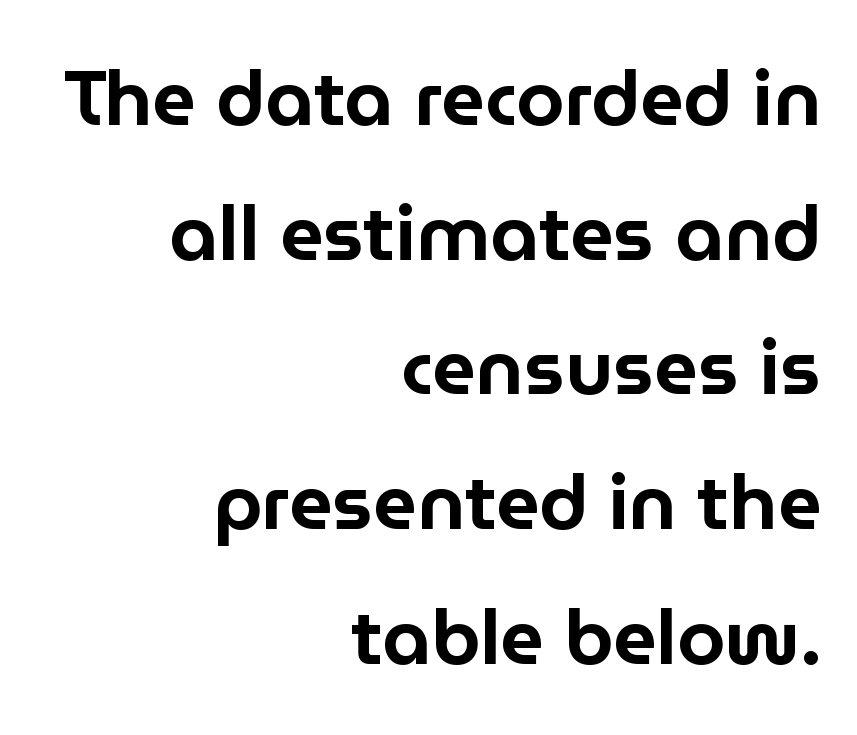
{"serif": "no", "italic": "no", "width": "normal", "stroke_contrast": "low", "x_height": "medium", "monospaced": "no", "underline": "no", "align": "right", "line_spacing_ratio": 1.75, "letter_spacing": "normal", "letter_spacing_em": 0.0, "glyph_px": 77}
